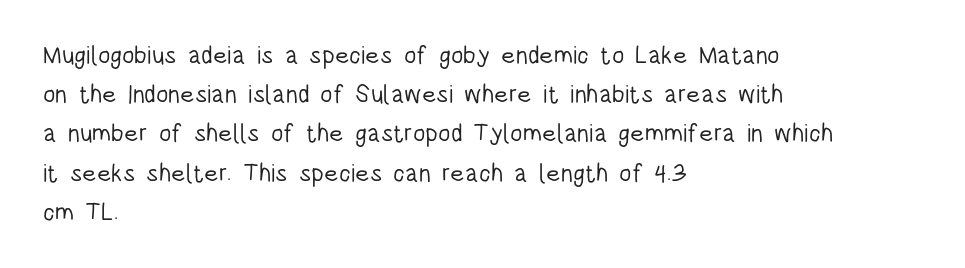
The image shows 25 px text type, upright; set left-aligned, normal line spacing (1.57x), normal letter spacing, not underlined.
